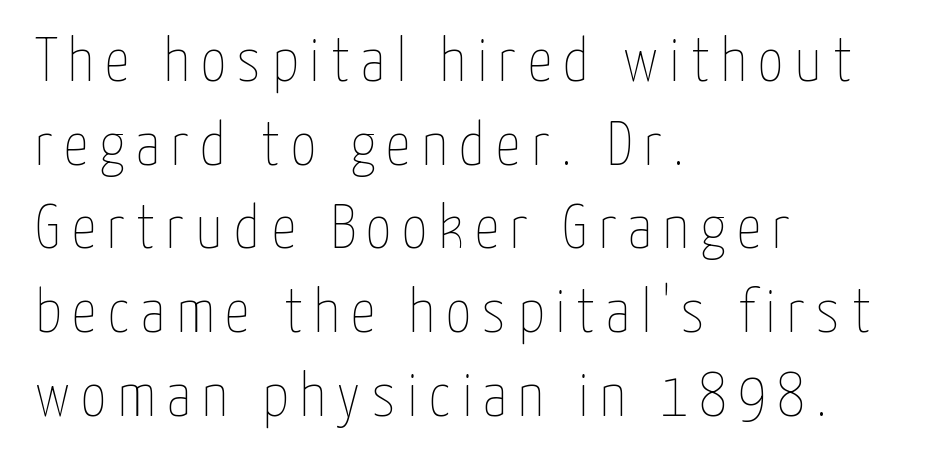
Q: Is the text bold? A: No.
Q: Is the text italic (slanted)? A: No, it is upright.
Q: Is the text underlined? A: No.
Q: How is the paragraph aligned? A: Left-aligned.
Q: Is the spacing between lines tight, normal or loose? A: Normal.
Q: Width (condensed, normal, or wide)? A: Condensed.
Q: Stroke contrast? A: Low.
Q: x-height? A: Medium.
Q: Monospaced? A: No.
